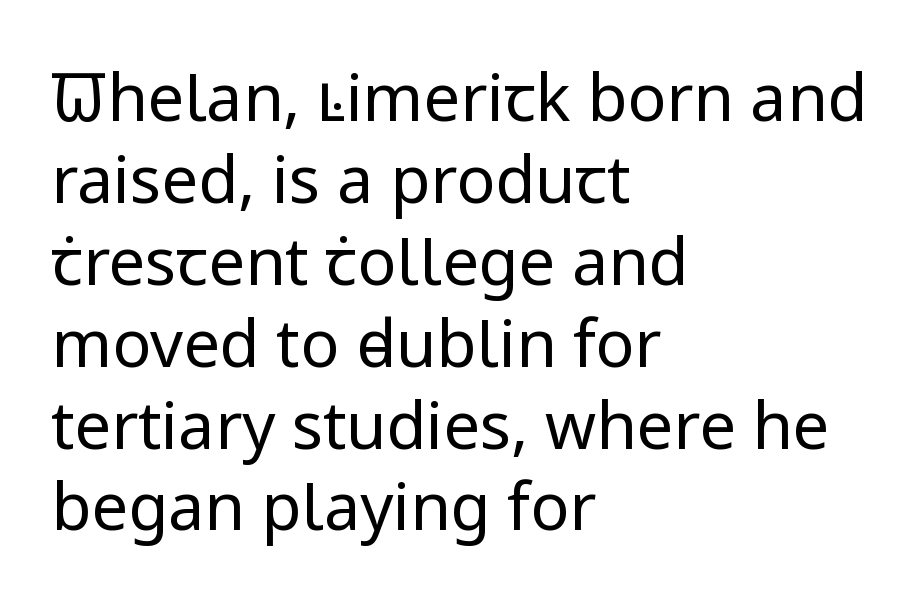
Q: Is the text bold? A: No.
Q: Is the text italic (slanted)? A: No, it is upright.
Q: Is the typeface a serif or a sans-serif typeface? A: Sans-serif.
Q: Is the text underlined? A: No.
Q: How is the paragraph aligned? A: Left-aligned.
Q: Is the spacing between letters normal or unusually wide? A: Normal.
Q: Is the spacing between lines tight, normal or loose? A: Normal.
Q: Width (condensed, normal, or wide)? A: Normal.
Q: Stroke contrast? A: Low.
Q: x-height? A: Medium.
Q: Monospaced? A: No.
